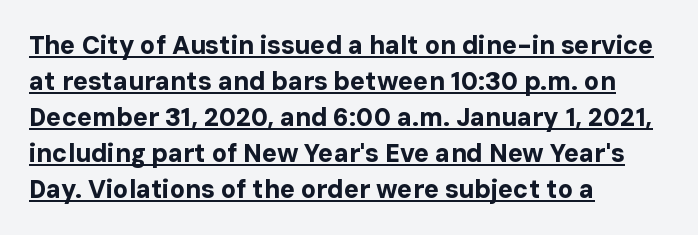
The image shows 25 px bold type, upright; set left-aligned, normal line spacing (1.44x), normal letter spacing, underlined.
